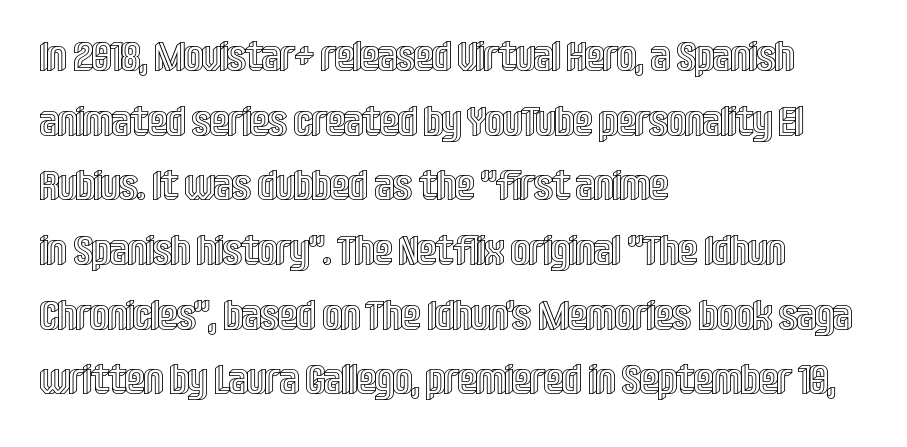
The setting favours the left margin, as ordinary paragraphs usually do. Look at the tracking — it's just the regular setting, nothing added. Beneath every word, the page is bare. Proportional: the letters do not fall into vertical columns. Successive baselines arrive at the customary interval. These lines were composed using upright roman letters.
